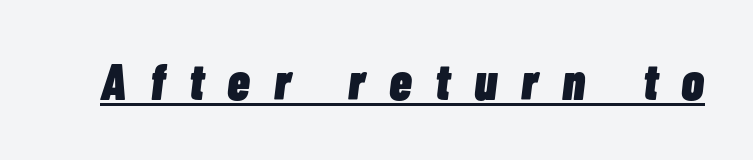
{"italic": "yes", "lean": "right", "slant_degrees": 7, "bold": "yes", "weight": "heavy", "width": "condensed", "stroke_contrast": "low", "x_height": "medium", "monospaced": "no", "underline": "yes", "letter_spacing": "wide", "letter_spacing_em": 0.47, "glyph_px": 51}
